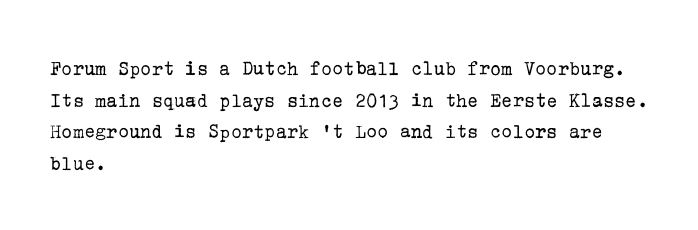
The image shows 21 px text type, upright; set left-aligned, normal line spacing (1.51x), normal letter spacing, not underlined.
